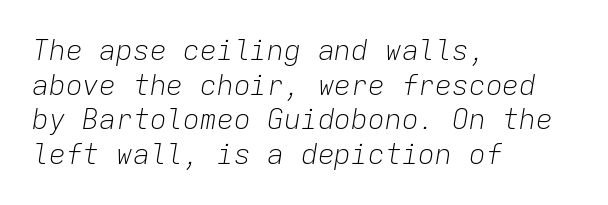
Q: Is the text bold? A: No.
Q: Is the text italic (slanted)? A: Yes, it leans right by about 9 degrees.
Q: Is the text underlined? A: No.
Q: How is the paragraph aligned? A: Left-aligned.
Q: Is the spacing between letters normal or unusually wide? A: Normal.
Q: Width (condensed, normal, or wide)? A: Normal.
Q: Stroke contrast? A: Low.
Q: x-height? A: Medium.
Q: Monospaced? A: Yes.
